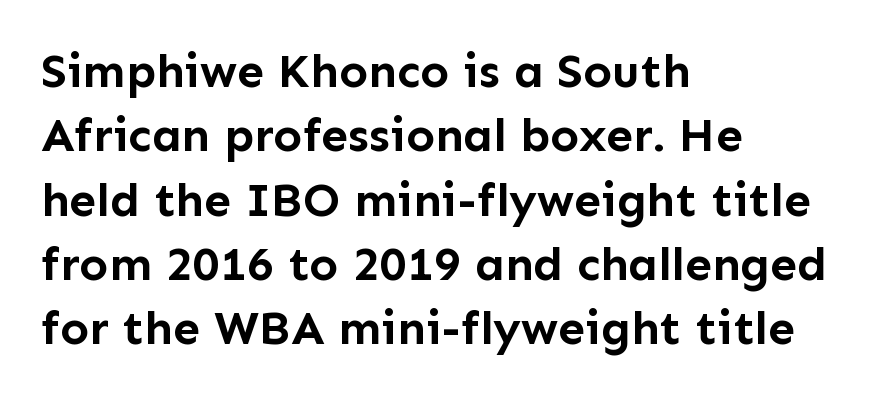
{"serif": "no", "italic": "no", "bold": "yes", "weight": "semibold", "width": "normal", "stroke_contrast": "low", "x_height": "medium", "monospaced": "no", "underline": "no", "align": "left", "line_spacing": "normal", "line_spacing_ratio": 1.34, "letter_spacing": "normal", "letter_spacing_em": 0.0, "glyph_px": 48}
